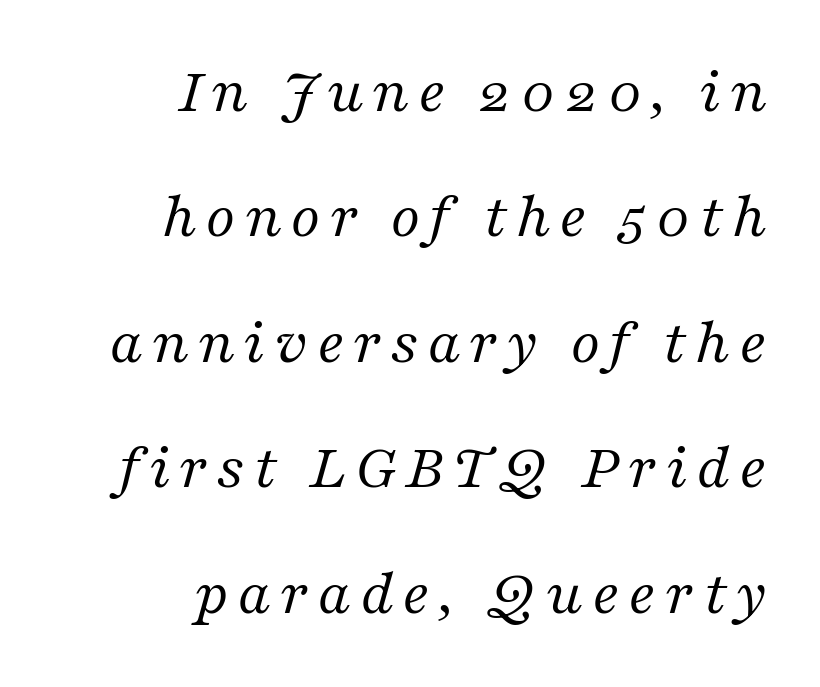
{"serif": "yes", "italic": "yes", "lean": "right", "slant_degrees": 16, "bold": "no", "weight": "regular", "width": "normal", "stroke_contrast": "medium", "x_height": "medium", "monospaced": "no", "underline": "no", "align": "right", "line_spacing": "loose", "line_spacing_ratio": 1.93, "glyph_px": 65}
